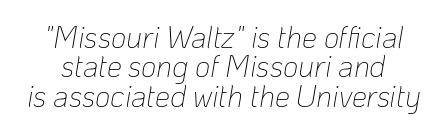
{"italic": "yes", "lean": "right", "slant_degrees": 10, "bold": "no", "weight": "thin", "width": "normal", "stroke_contrast": "low", "x_height": "medium", "monospaced": "no", "underline": "no", "line_spacing": "tight", "line_spacing_ratio": 0.98, "letter_spacing": "normal", "letter_spacing_em": 0.0, "glyph_px": 30}
